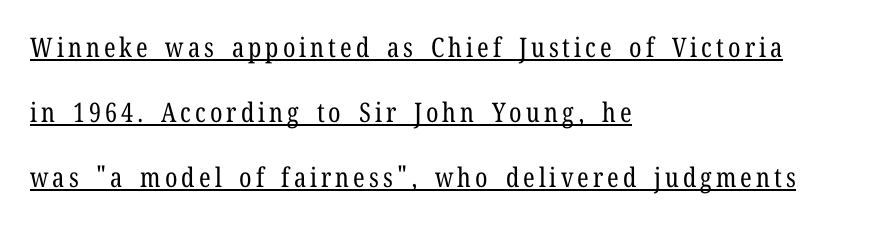
{"italic": "no", "bold": "no", "underline": "yes", "align": "left", "line_spacing": "loose", "line_spacing_ratio": 2.4, "glyph_px": 27}
